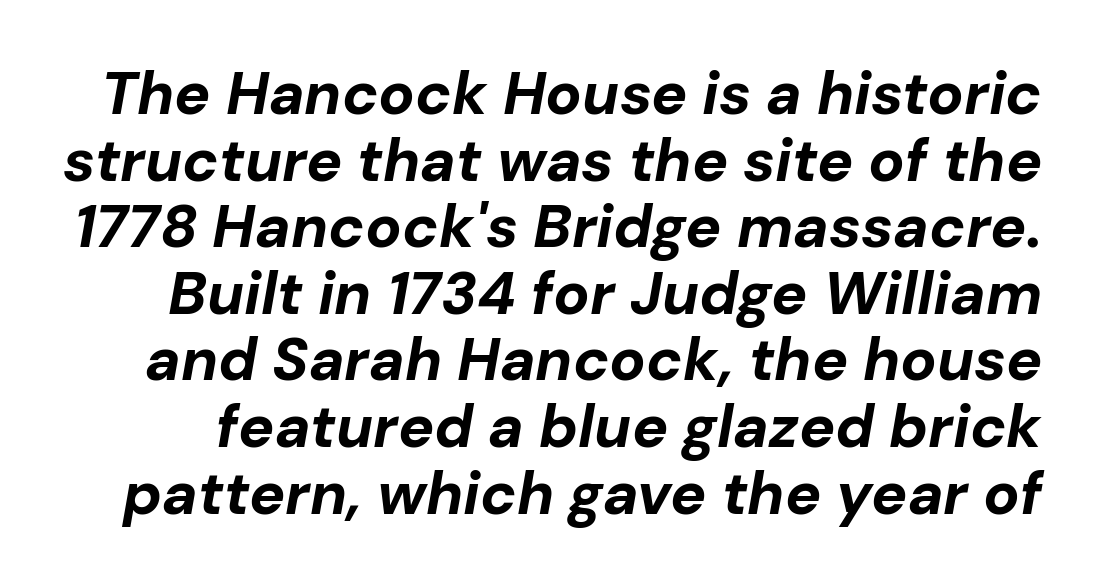
The image shows 60 px bold type, italic (leaning right); set tight line spacing (1.11x), normal letter spacing, not underlined; low stroke contrast and a medium x-height.
